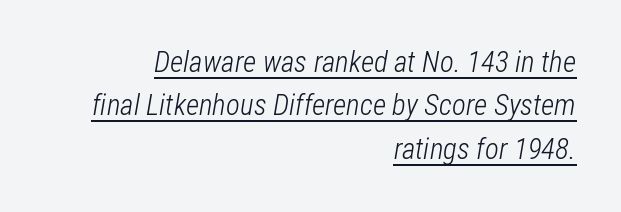
The image shows 29 px light, condensed type, italic (leaning right); set right-aligned, normal line spacing (1.5x), normal letter spacing, underlined; low stroke contrast and a medium x-height.
